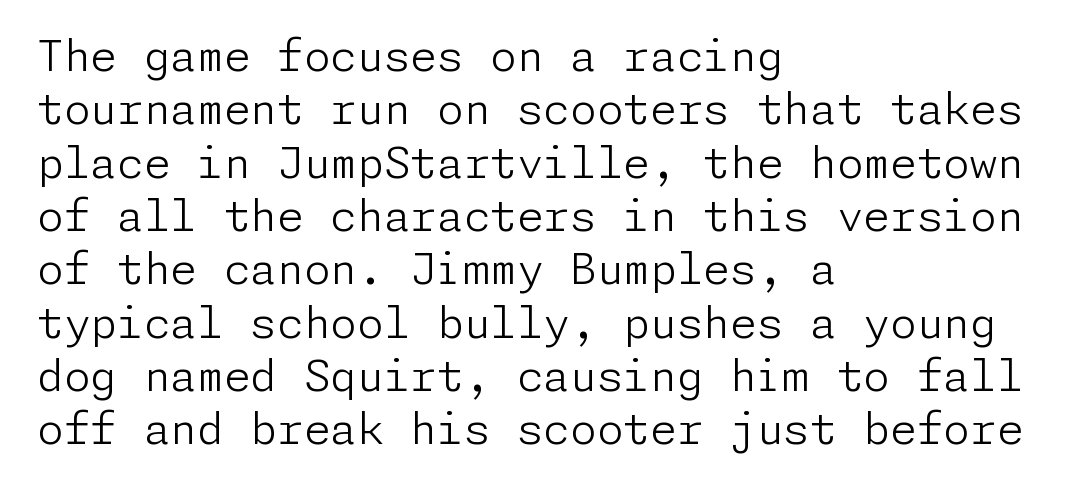
These lines stack with their left ends in a neat column. Rendered with straight, roman letterforms. No letter is thick-stroked: the sample isn't bold. Stroke terminals: plain, sans-serif. The space directly below the letters is spotless.
